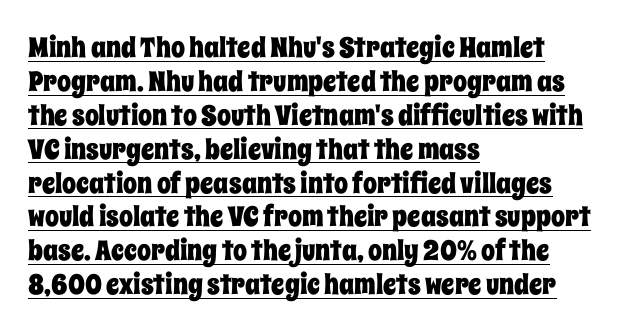
The image shows 28 px condensed type, upright; set left-aligned, line spacing 1.21x, normal letter spacing, underlined; low stroke contrast and a large x-height.
